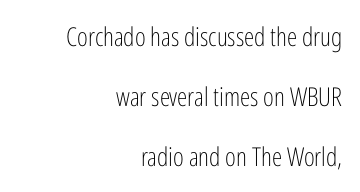
The image shows 26 px text type, upright; set right-aligned, loose line spacing (2.3x), normal letter spacing, not underlined.
